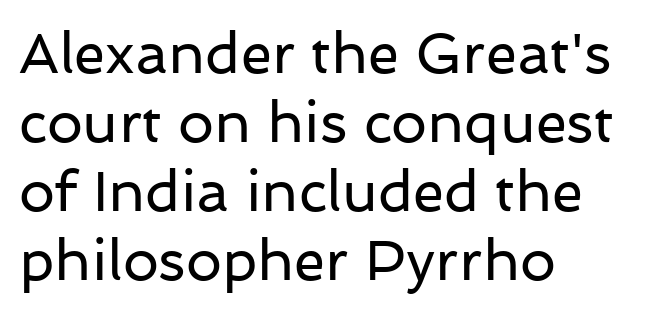
Q: Is the text bold? A: No.
Q: Is the text italic (slanted)? A: No, it is upright.
Q: Is the typeface a serif or a sans-serif typeface? A: Sans-serif.
Q: Is the text underlined? A: No.
Q: How is the paragraph aligned? A: Left-aligned.
Q: Is the spacing between letters normal or unusually wide? A: Normal.
Q: Width (condensed, normal, or wide)? A: Normal.
Q: Stroke contrast? A: Low.
Q: x-height? A: Medium.
Q: Monospaced? A: No.
